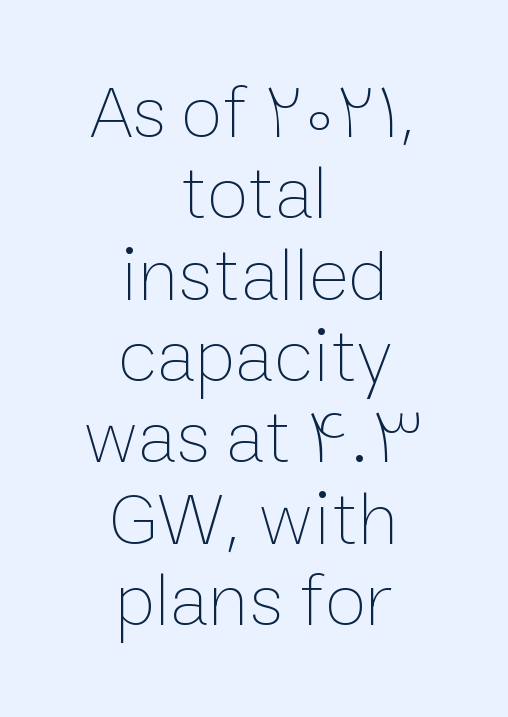
{"italic": "no", "bold": "no", "weight": "thin", "width": "normal", "stroke_contrast": "low", "x_height": "medium", "monospaced": "no", "underline": "no", "align": "center", "line_spacing": "tight", "line_spacing_ratio": 1.07, "letter_spacing": "normal", "letter_spacing_em": 0.0, "glyph_px": 76}
